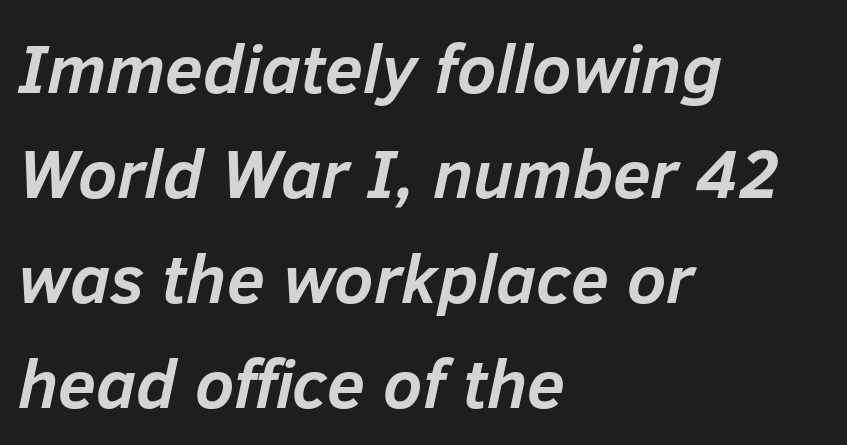
{"italic": "yes", "lean": "right", "slant_degrees": 12, "bold": "yes", "weight": "semibold", "width": "normal", "stroke_contrast": "low", "x_height": "medium", "monospaced": "no", "underline": "no", "align": "left", "line_spacing": "normal", "line_spacing_ratio": 1.52, "letter_spacing": "normal", "letter_spacing_em": 0.0, "glyph_px": 69}
